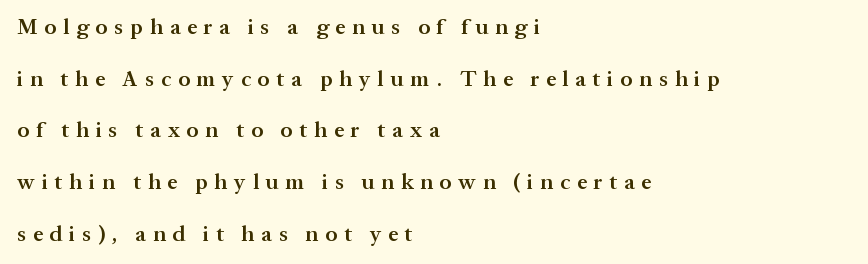
Q: Is the text bold? A: Semi-bold.
Q: Is the text italic (slanted)? A: No, it is upright.
Q: Is the text underlined? A: No.
Q: How is the paragraph aligned? A: Left-aligned.
Q: Is the spacing between letters normal or unusually wide? A: Unusually wide.
Q: Is the spacing between lines tight, normal or loose? A: Loose.
